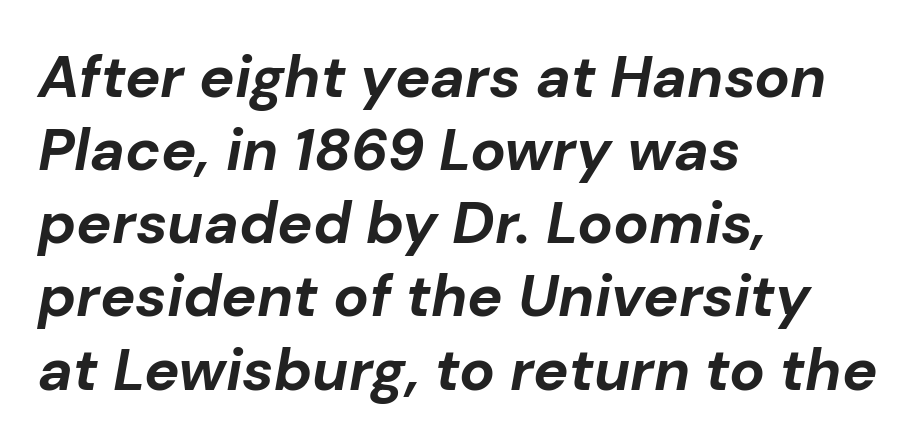
Set as a true bold cut, around the 700 mark. A clean baseline with only descenders dipping below it. The passage shown is typed in a proportional face where columns would drift. Quick note: italic. Alignment: flush left.
